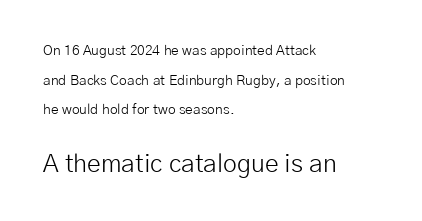
Look at the tracking — it's just the regular setting, nothing added. Think standard paragraph weight, or any step lighter than that. Does the lettering tilt? It doesn't — this is upright. Notice the wide empty band between every row — that's loose leading. Small over large — that's the arrangement of the two blocks here.
